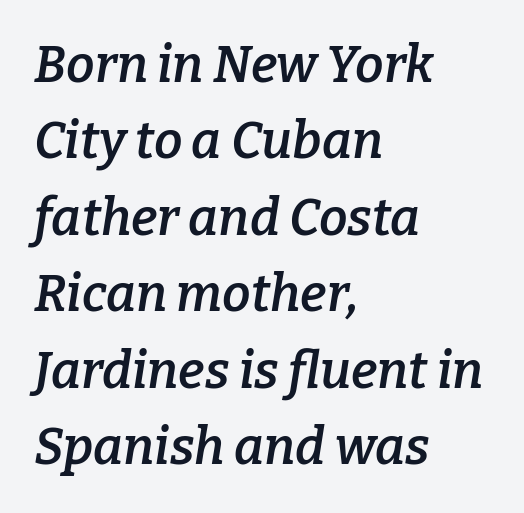
The image shows 51 px semibold serif type, italic (leaning right); set left-aligned, normal line spacing (1.5x), normal letter spacing, not underlined; low stroke contrast and a medium x-height.
